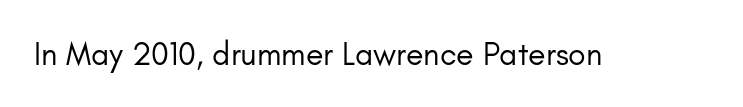
Q: Is the text bold? A: No.
Q: Is the text italic (slanted)? A: No, it is upright.
Q: Is the typeface a serif or a sans-serif typeface? A: Sans-serif.
Q: Is the text underlined? A: No.
Q: Is the spacing between letters normal or unusually wide? A: Normal.
Q: Width (condensed, normal, or wide)? A: Normal.
Q: Stroke contrast? A: Low.
Q: x-height? A: Small.
Q: Monospaced? A: No.
